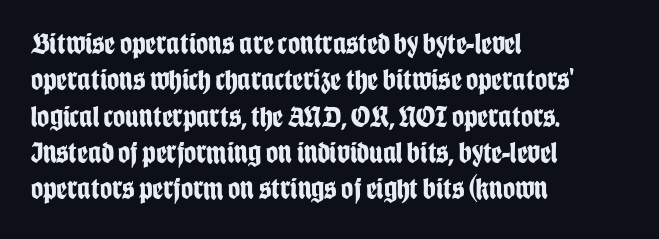
In terms of letterspacing, this is plain default setting. Note the varied advance widths — an 'i' is clearly narrower than an 'm'. In terms of posture, this sample is upright. Letters rest on an invisible, unmarked baseline. The glyphs have the mass of a bold cut. Caption: multi-line text, flush left, ragged right.
